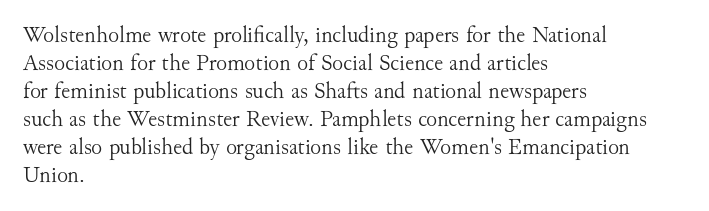
Q: Is the text bold? A: No.
Q: Is the text italic (slanted)? A: No, it is upright.
Q: Is the text underlined? A: No.
Q: How is the paragraph aligned? A: Left-aligned.
Q: Is the spacing between letters normal or unusually wide? A: Normal.
